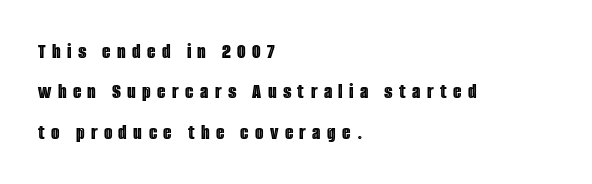
Horizontal alignment here is leftward, the default for most running prose. Is there any slant? The stems are plumb. Someone cranked the tracking dial way up on this one. The glyphs are unaccompanied by any horizontal stroke below them.
